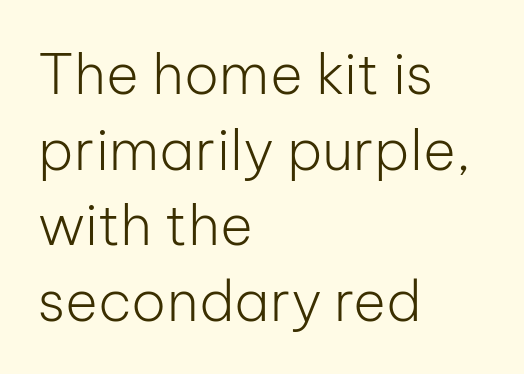
{"serif": "no", "italic": "no", "bold": "no", "weight": "light", "width": "normal", "stroke_contrast": "low", "x_height": "medium", "monospaced": "no", "underline": "no", "align": "left", "line_spacing": "normal", "line_spacing_ratio": 1.35, "letter_spacing": "normal", "letter_spacing_em": 0.0, "glyph_px": 56}
